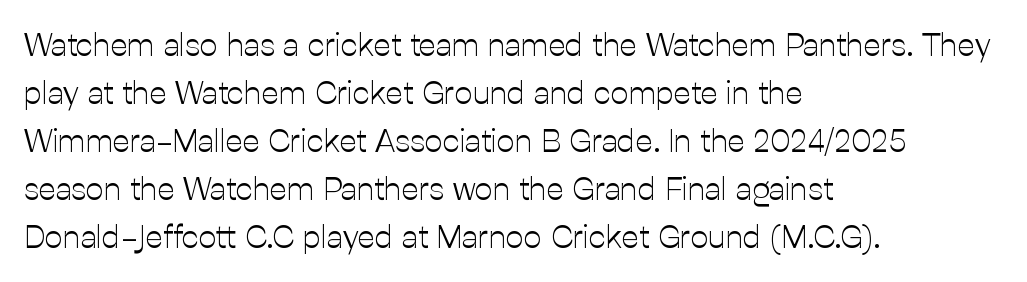
Q: Is the text bold? A: No.
Q: Is the text italic (slanted)? A: No, it is upright.
Q: Is the typeface a serif or a sans-serif typeface? A: Sans-serif.
Q: Is the text underlined? A: No.
Q: How is the paragraph aligned? A: Left-aligned.
Q: Is the spacing between letters normal or unusually wide? A: Normal.
Q: Is the spacing between lines tight, normal or loose? A: Normal.
Q: Width (condensed, normal, or wide)? A: Normal.
Q: Stroke contrast? A: Low.
Q: x-height? A: Medium.
Q: Monospaced? A: No.
